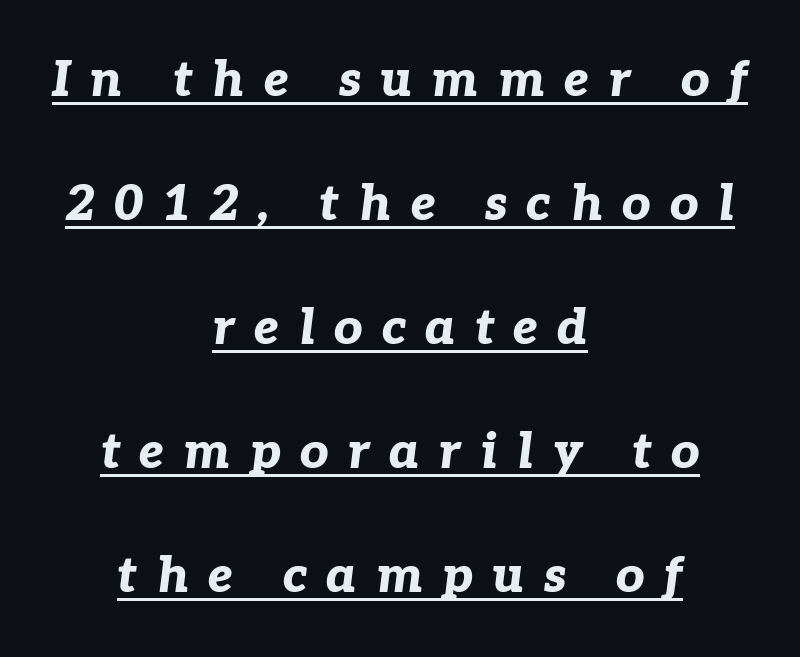
The rendering inserts visible extra space after every character. Horizontally, the lines are justified to the midpoint only. Compared with an ordinary text face, these strokes are far heavier — a full bold. Think of a printed novel: that variable character pitch is what you see here. The specimen includes a rule beneath the text block's lines.
